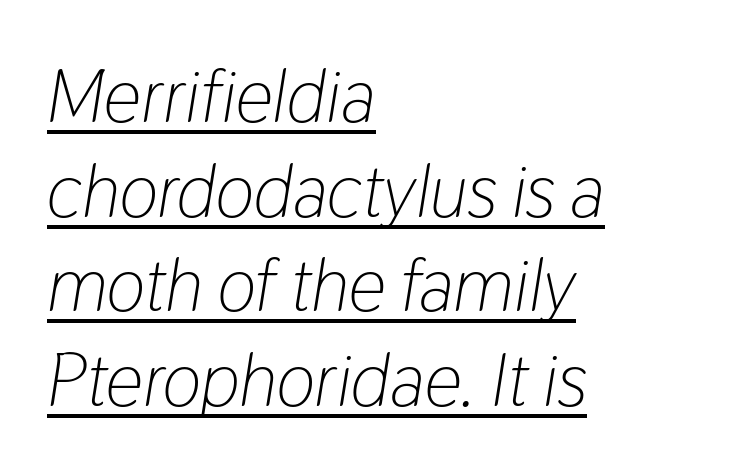
Q: Is the text bold? A: No.
Q: Is the text italic (slanted)? A: Yes, it leans right by about 9 degrees.
Q: Is the text underlined? A: Yes.
Q: How is the paragraph aligned? A: Left-aligned.
Q: Is the spacing between letters normal or unusually wide? A: Normal.
Q: Is the spacing between lines tight, normal or loose? A: Normal.
Q: Width (condensed, normal, or wide)? A: Condensed.
Q: Stroke contrast? A: Low.
Q: x-height? A: Medium.
Q: Monospaced? A: No.
